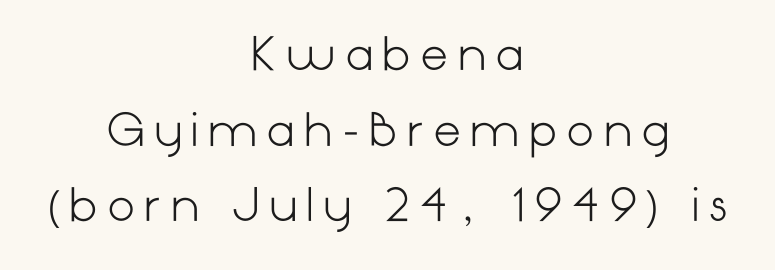
Q: Is the text bold? A: No.
Q: Is the text italic (slanted)? A: No, it is upright.
Q: Is the typeface a serif or a sans-serif typeface? A: Sans-serif.
Q: Is the text underlined? A: No.
Q: How is the paragraph aligned? A: Centered.
Q: Is the spacing between letters normal or unusually wide? A: Unusually wide.
Q: Width (condensed, normal, or wide)? A: Normal.
Q: Stroke contrast? A: Low.
Q: x-height? A: Medium.
